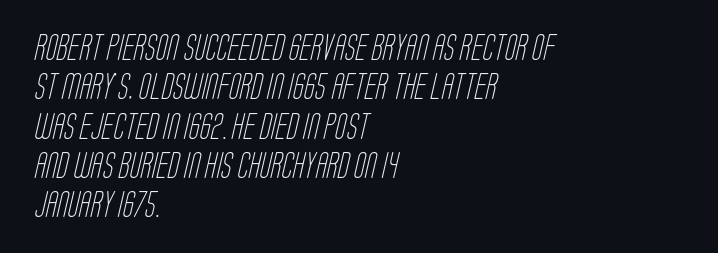
The image shows 26 px text type; set left-aligned, normal line spacing (1.51x), normal letter spacing, not underlined.
